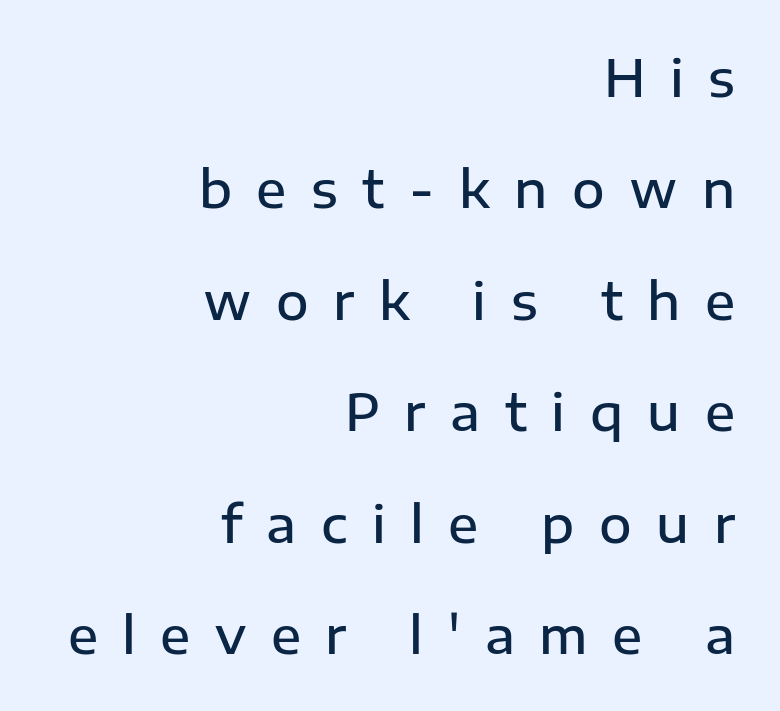
The face used here is rendered with a markedly widened letterfit. Think of a printed novel: that variable character pitch is what you see here. In terms of leading, this rendering errs on the spacious side. No italicization has been applied; the sample stays upright. Clear beneath every line of the passage.
